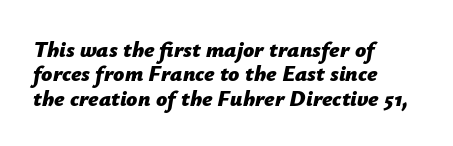
Q: Is the text bold? A: Yes.
Q: Is the text italic (slanted)? A: Yes, it leans right by about 12 degrees.
Q: Is the text underlined? A: No.
Q: How is the paragraph aligned? A: Left-aligned.
Q: Is the spacing between letters normal or unusually wide? A: Normal.
Q: Is the spacing between lines tight, normal or loose? A: Tight.
